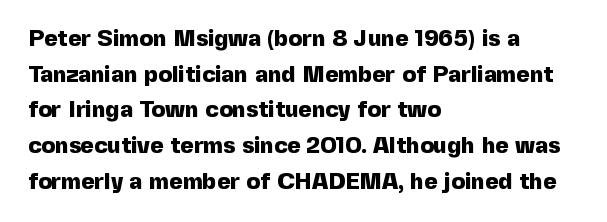
Is the block centered? No — it sits flush against the left margin. A full-strength bold gives these letters their thick strokes. The zone under the glyphs is completely vacant. This sample uses an upright cut, with every glyph sitting square on the baseline. The passage shown has conventional tracking throughout. The line-height multiplier appears to be the usual default.
